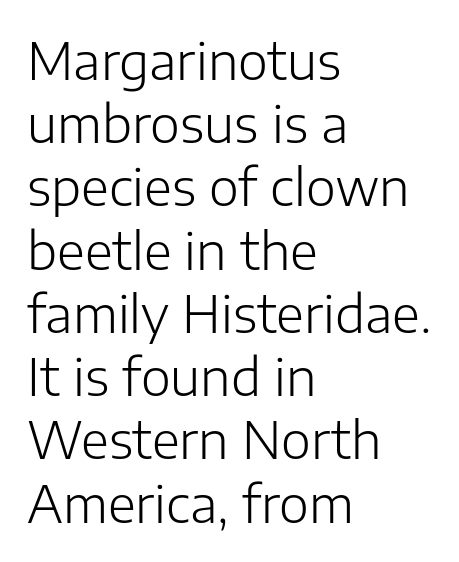
{"serif": "no", "italic": "no", "bold": "no", "weight": "light", "width": "normal", "stroke_contrast": "low", "x_height": "medium", "monospaced": "no", "underline": "no", "align": "left", "line_spacing_ratio": 1.24, "letter_spacing": "normal", "letter_spacing_em": 0.0, "glyph_px": 51}
